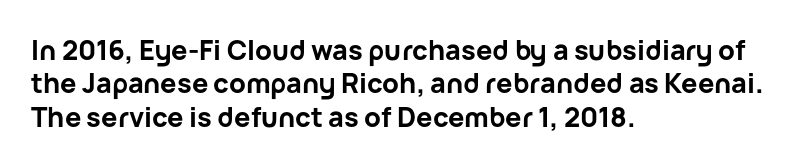
The image shows 27 px bold type, upright; set left-aligned, line spacing 1.24x, normal letter spacing, not underlined.
